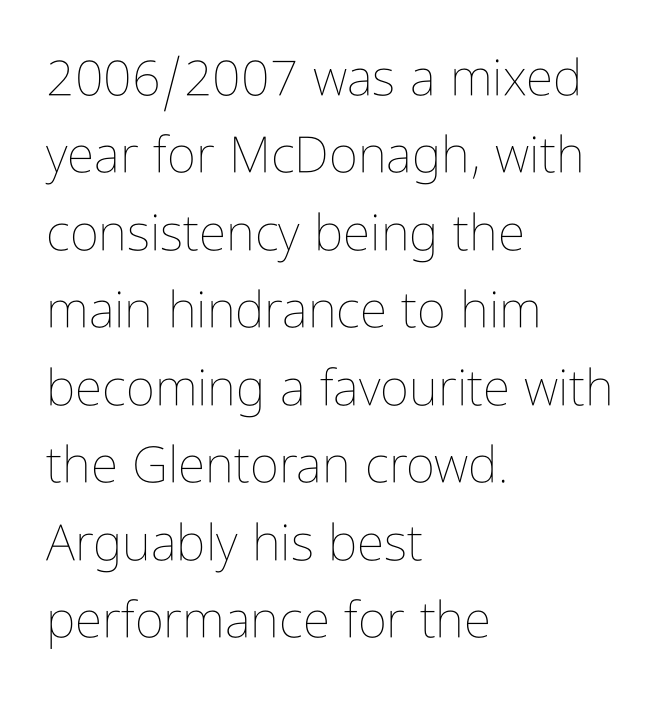
Q: Is the text bold? A: No.
Q: Is the text italic (slanted)? A: No, it is upright.
Q: Is the text underlined? A: No.
Q: How is the paragraph aligned? A: Left-aligned.
Q: Is the spacing between letters normal or unusually wide? A: Normal.
Q: Is the spacing between lines tight, normal or loose? A: Normal.
Q: Width (condensed, normal, or wide)? A: Condensed.
Q: Stroke contrast? A: Low.
Q: x-height? A: Medium.
Q: Monospaced? A: No.
